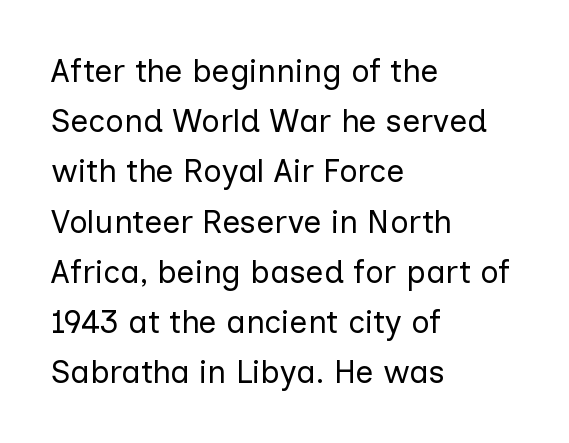
The image shows 32 px regular-weight sans-serif type, upright; set left-aligned, normal line spacing (1.57x), normal letter spacing, not underlined; low stroke contrast and a medium x-height.
